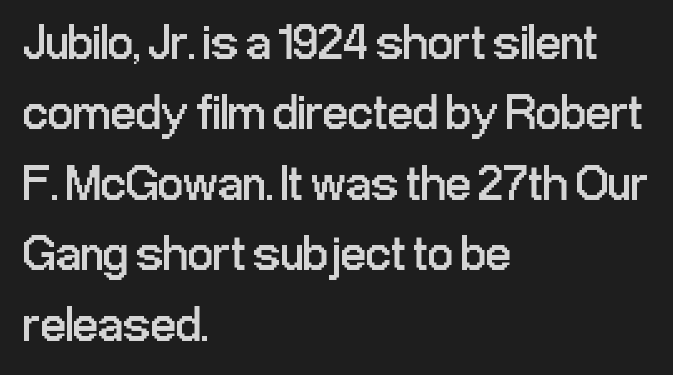
Q: Is the text bold? A: No.
Q: Is the text italic (slanted)? A: No, it is upright.
Q: Is the typeface a serif or a sans-serif typeface? A: Sans-serif.
Q: Is the text underlined? A: No.
Q: How is the paragraph aligned? A: Left-aligned.
Q: Is the spacing between letters normal or unusually wide? A: Normal.
Q: Is the spacing between lines tight, normal or loose? A: Normal.
Q: Width (condensed, normal, or wide)? A: Condensed.
Q: Stroke contrast? A: Low.
Q: x-height? A: Medium.
Q: Monospaced? A: No.
